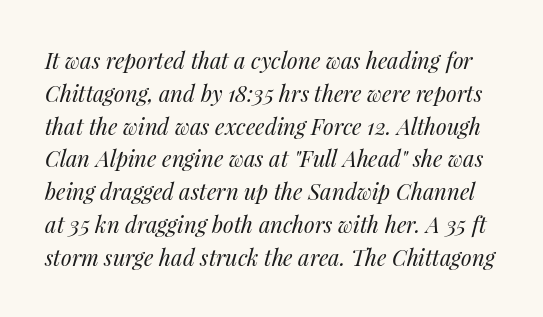
{"italic": "yes", "lean": "right", "slant_degrees": 14, "bold": "no", "underline": "no", "line_spacing": "normal", "line_spacing_ratio": 1.49, "letter_spacing": "normal", "letter_spacing_em": 0.0, "glyph_px": 22}
